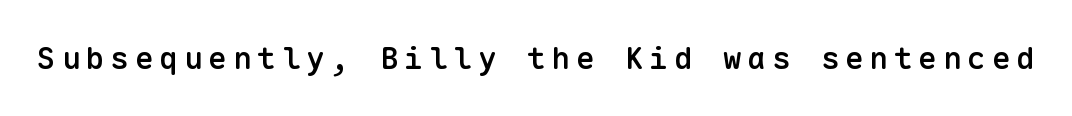
The image shows 31 px semibold sans-serif type, upright, monospaced; set not underlined; low stroke contrast and a medium x-height.
